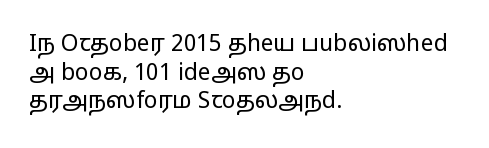
The image shows 23 px text type, upright; set left-aligned, line spacing 1.24x, normal letter spacing, not underlined.
